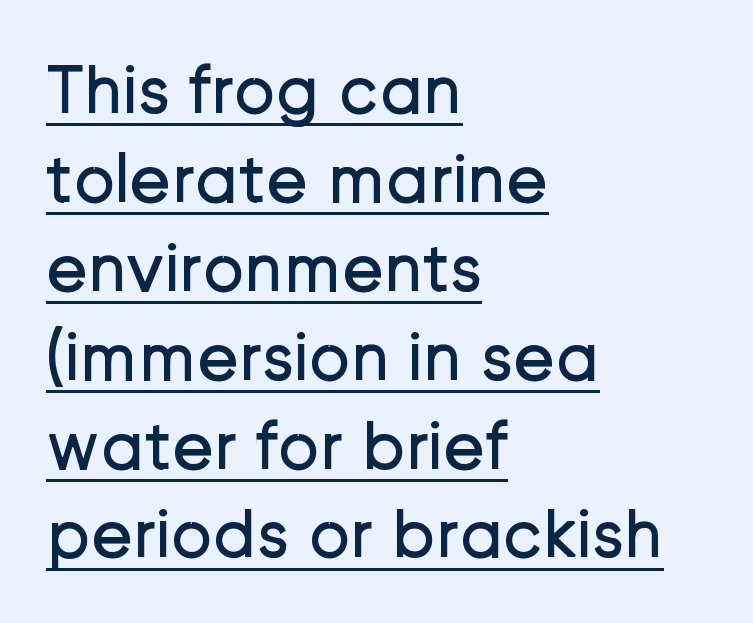
The image shows 70 px regular-weight sans-serif type, upright; set left-aligned, normal line spacing (1.27x), normal letter spacing, underlined; low stroke contrast and a medium x-height.
